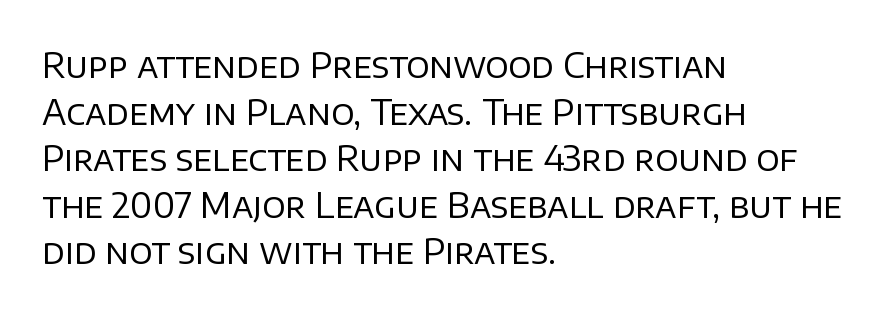
Q: Is the text bold? A: No.
Q: Is the text italic (slanted)? A: No, it is upright.
Q: Is the typeface a serif or a sans-serif typeface? A: Sans-serif.
Q: Is the text underlined? A: No.
Q: How is the paragraph aligned? A: Left-aligned.
Q: Is the spacing between letters normal or unusually wide? A: Normal.
Q: Is the spacing between lines tight, normal or loose? A: Normal.
Q: Width (condensed, normal, or wide)? A: Normal.
Q: Stroke contrast? A: Low.
Q: x-height? A: Large.
Q: Monospaced? A: No.
